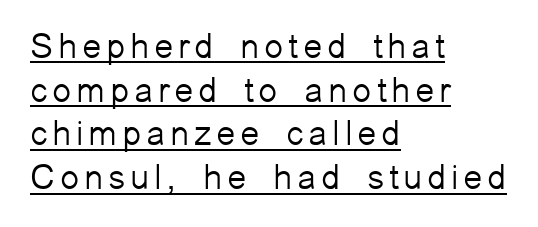
Q: Is the text bold? A: No.
Q: Is the text italic (slanted)? A: No, it is upright.
Q: Is the typeface a serif or a sans-serif typeface? A: Sans-serif.
Q: Is the text underlined? A: Yes.
Q: How is the paragraph aligned? A: Left-aligned.
Q: Is the spacing between lines tight, normal or loose? A: Normal.
Q: Width (condensed, normal, or wide)? A: Normal.
Q: Stroke contrast? A: Low.
Q: x-height? A: Medium.
Q: Monospaced? A: No.
